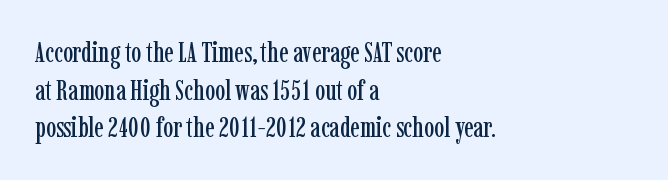
Q: Is the text italic (slanted)? A: No, it is upright.
Q: Is the typeface a serif or a sans-serif typeface? A: Serif.
Q: Is the text underlined? A: No.
Q: How is the paragraph aligned? A: Left-aligned.
Q: Is the spacing between letters normal or unusually wide? A: Normal.
Q: Is the spacing between lines tight, normal or loose? A: Normal.
Q: Width (condensed, normal, or wide)? A: Condensed.
Q: Stroke contrast? A: Low.
Q: x-height? A: Medium.
Q: Monospaced? A: No.
